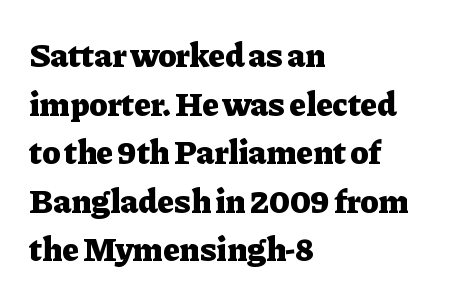
The image shows 34 px heavy serif type, upright; set left-aligned, normal line spacing (1.43x), normal letter spacing, not underlined; low stroke contrast and a medium x-height.
